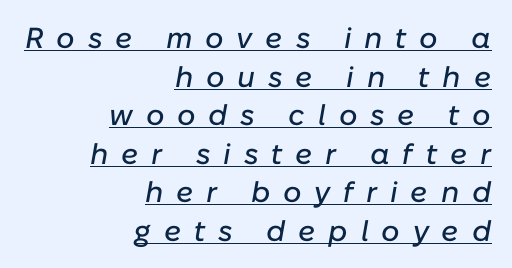
Q: Is the text italic (slanted)? A: Yes, it leans right by about 10 degrees.
Q: Is the text underlined? A: Yes.
Q: How is the paragraph aligned? A: Right-aligned.
Q: Is the spacing between letters normal or unusually wide? A: Unusually wide.
Q: Is the spacing between lines tight, normal or loose? A: Normal.
Q: Width (condensed, normal, or wide)? A: Normal.
Q: Stroke contrast? A: Low.
Q: x-height? A: Medium.
Q: Monospaced? A: No.
